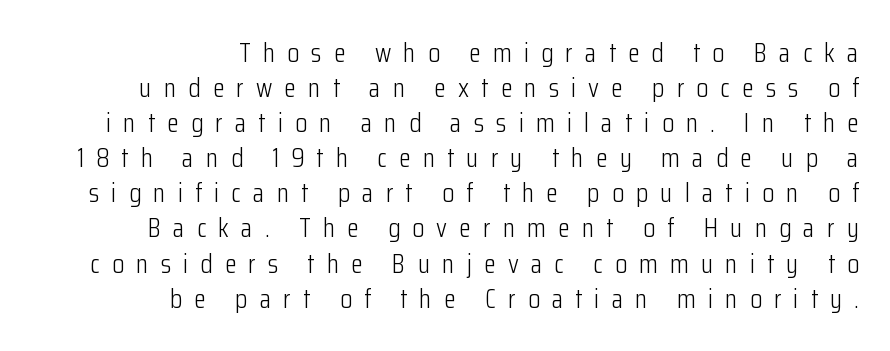
How would I describe the line gaps? Plain and ordinary. Summary of weight: not heavy and not bold. Underlining? Definitely not there. Posture: upright roman. All the whitespace from short lines collects on the left.
